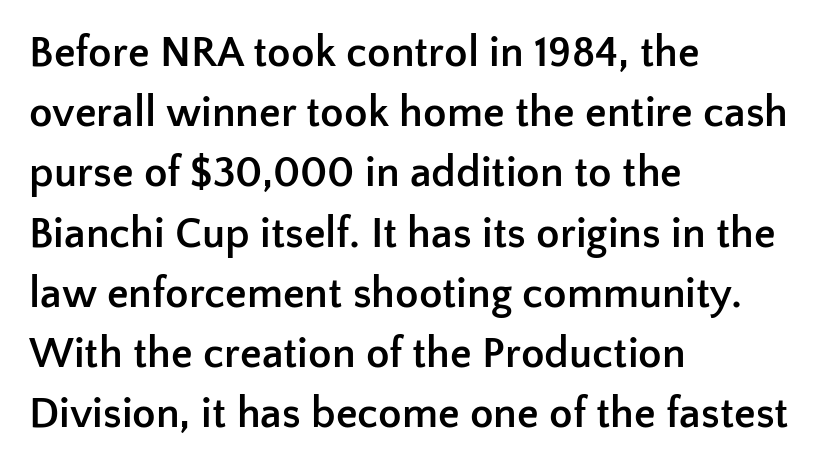
The image shows 43 px semibold sans-serif type, upright; set left-aligned, normal line spacing (1.4x), normal letter spacing, not underlined; low stroke contrast and a medium x-height.
